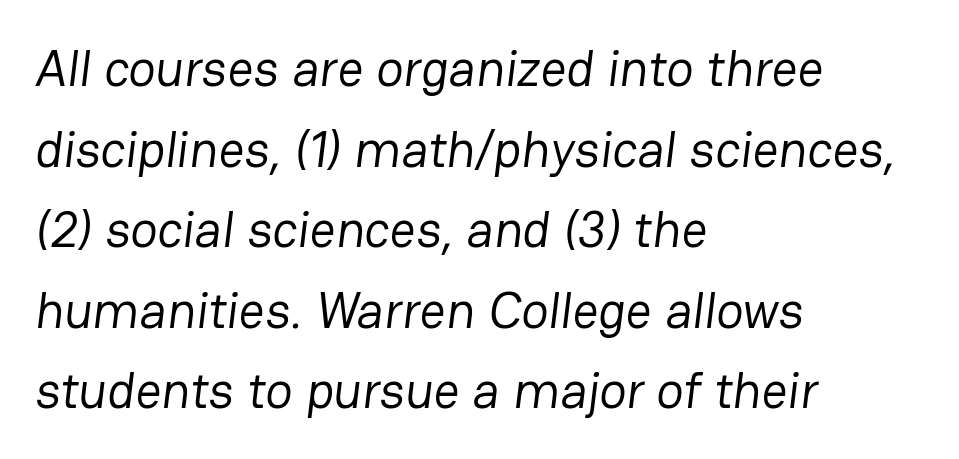
The image shows 51 px regular-weight sans-serif type; set left-aligned, normal line spacing (1.58x), normal letter spacing, not underlined; low stroke contrast and a medium x-height.
